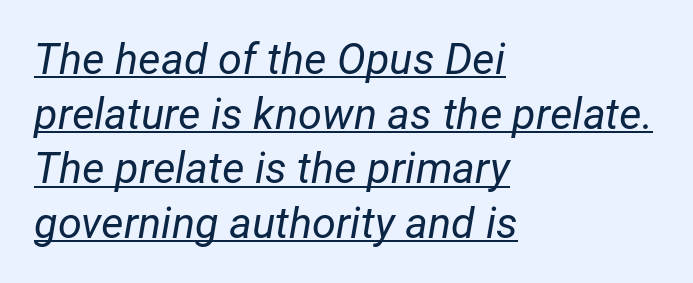
Q: Is the text bold? A: No.
Q: Is the text italic (slanted)? A: Yes, it leans right by about 12 degrees.
Q: Is the text underlined? A: Yes.
Q: How is the paragraph aligned? A: Left-aligned.
Q: Is the spacing between letters normal or unusually wide? A: Normal.
Q: Is the spacing between lines tight, normal or loose? A: Normal.
Q: Width (condensed, normal, or wide)? A: Normal.
Q: Stroke contrast? A: Low.
Q: x-height? A: Medium.
Q: Monospaced? A: No.
